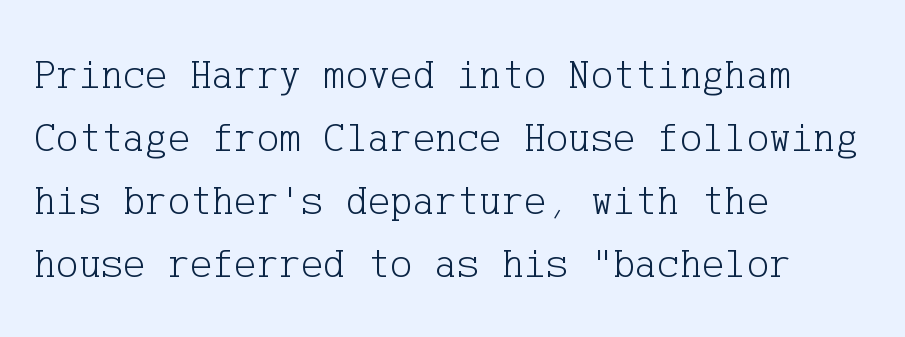
Q: Is the text bold? A: No.
Q: Is the text italic (slanted)? A: No, it is upright.
Q: Is the typeface a serif or a sans-serif typeface? A: Serif.
Q: Is the text underlined? A: No.
Q: How is the paragraph aligned? A: Left-aligned.
Q: Is the spacing between letters normal or unusually wide? A: Normal.
Q: Is the spacing between lines tight, normal or loose? A: Normal.
Q: Width (condensed, normal, or wide)? A: Normal.
Q: Stroke contrast? A: Low.
Q: x-height? A: Medium.
